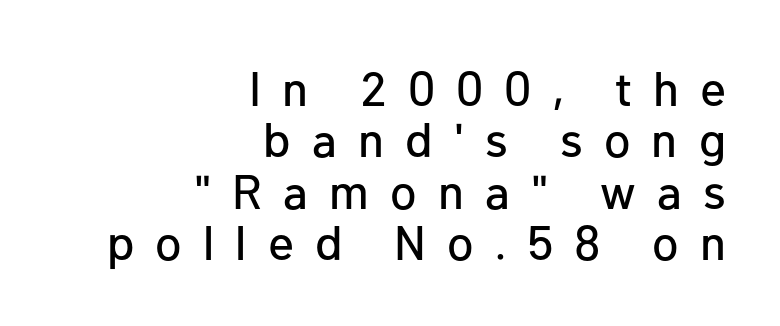
The image shows 48 px sans-serif type, upright; set right-aligned, tight line spacing (1.07x), unusually wide letter spacing (+0.44 em), not underlined; low stroke contrast and a medium x-height.
